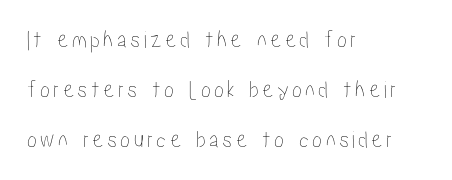
The image shows 25 px text type, upright; set left-aligned, loose line spacing (2.01x), not underlined.
